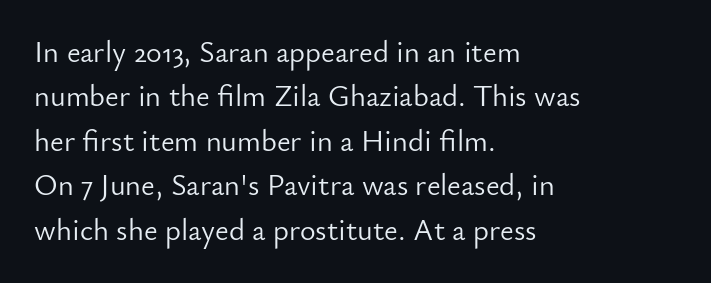
The image shows 30 px light sans-serif type, upright; set left-aligned, normal line spacing (1.48x), normal letter spacing, not underlined; low stroke contrast and a small x-height.
